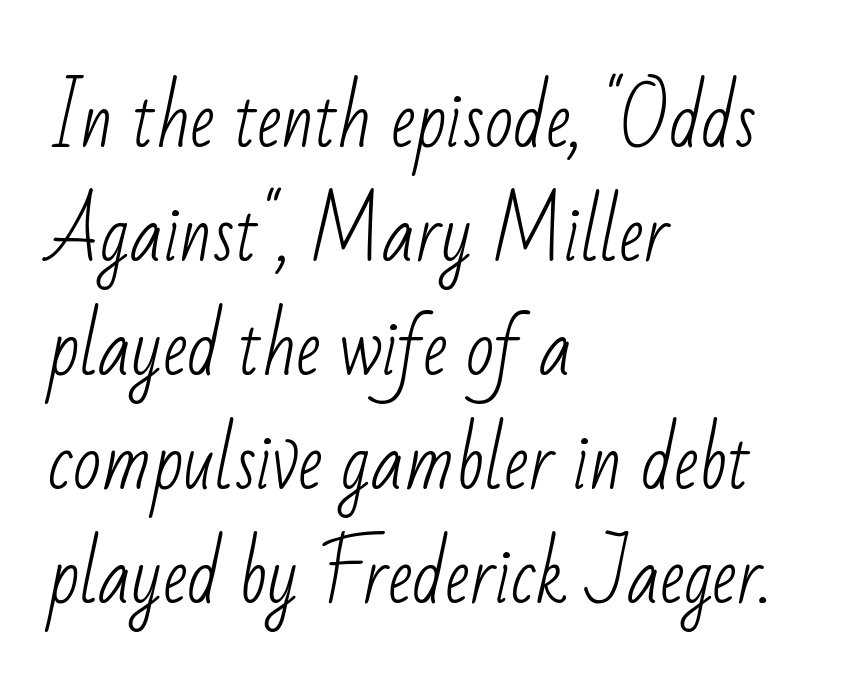
The image shows 74 px light, condensed sans-serif type; set left-aligned, normal line spacing (1.54x), normal letter spacing, not underlined; low stroke contrast and a small x-height.
